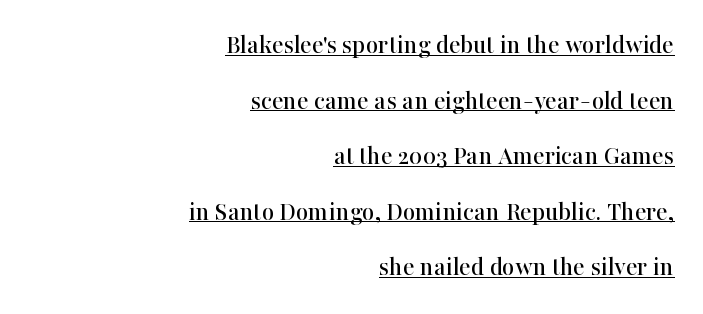
The lettering holds an erect, upright posture throughout. These lines keep a tight, regular rhythm from letter to letter. Honestly, the underline is the first thing you notice here. The compositor pushed each line to the right boundary. The designer dialed line spacing up above the default.
